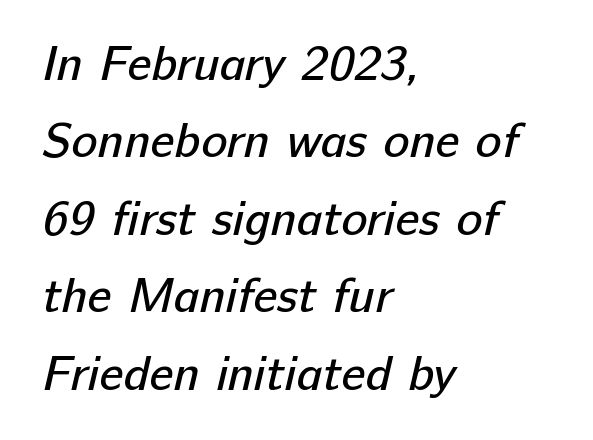
Q: Is the text bold? A: No.
Q: Is the typeface a serif or a sans-serif typeface? A: Sans-serif.
Q: Is the text underlined? A: No.
Q: How is the paragraph aligned? A: Left-aligned.
Q: Is the spacing between letters normal or unusually wide? A: Normal.
Q: Is the spacing between lines tight, normal or loose? A: Normal.
Q: Width (condensed, normal, or wide)? A: Normal.
Q: Stroke contrast? A: Low.
Q: x-height? A: Medium.
Q: Monospaced? A: No.
